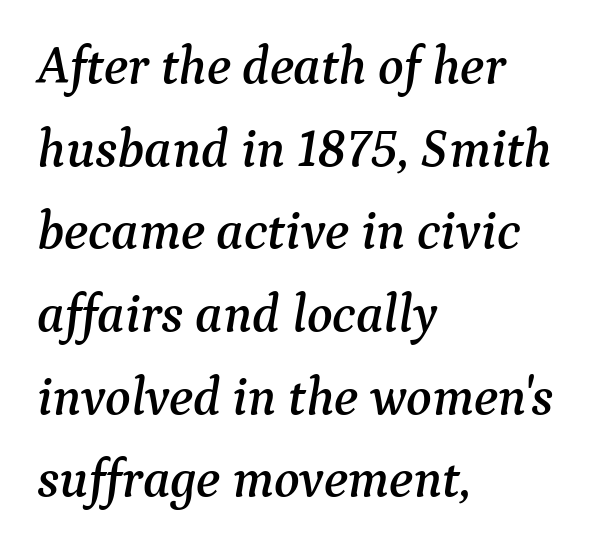
Caption: standard tracking, unaltered. Beneath every word, the page is bare. Honestly, the row spacing looks completely unremarkable. The face used here is proportionally spaced, like ordinary book or web type.
